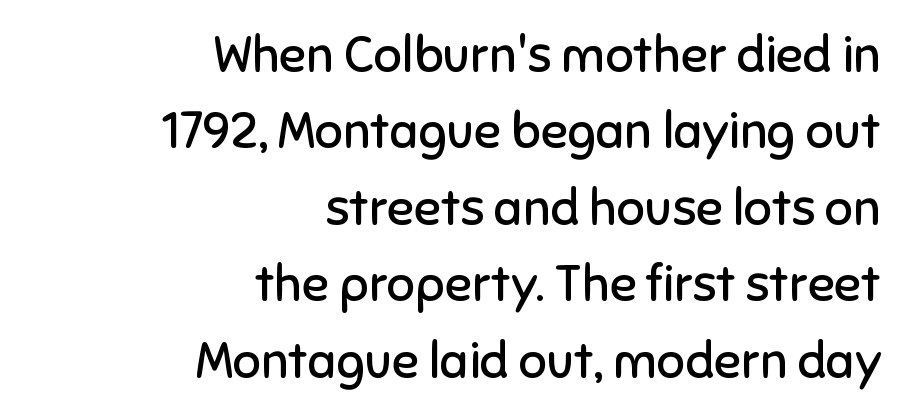
The image shows 50 px regular-weight sans-serif type, upright; set right-aligned, normal line spacing (1.53x), normal letter spacing, not underlined; low stroke contrast and a medium x-height.
